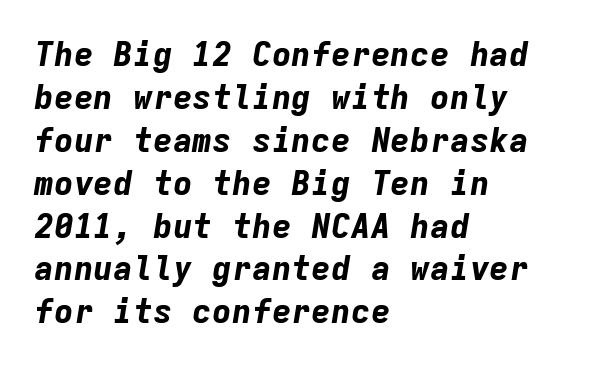
The letters sit at their default tracking, neither squeezed nor spread. Compared with typical paragraphs, the rows here are spaced about the same. Reading down the block, your eye returns to a fixed left position each line. Set as a true bold cut, around the 700 mark. Rendered with sloped, italic letterforms.
